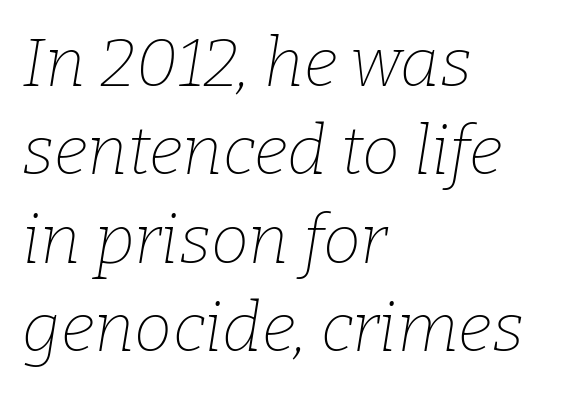
{"serif": "yes", "italic": "yes", "lean": "right", "slant_degrees": 9, "bold": "no", "weight": "thin", "width": "normal", "stroke_contrast": "low", "x_height": "medium", "monospaced": "no", "underline": "no", "align": "left", "line_spacing": "normal", "line_spacing_ratio": 1.3, "letter_spacing": "normal", "letter_spacing_em": 0.0, "glyph_px": 68}
